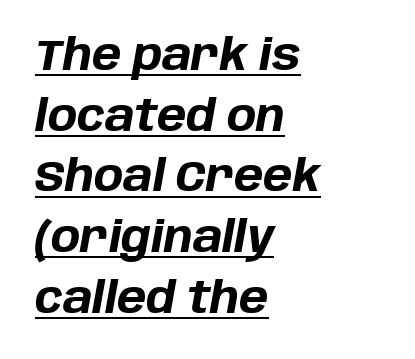
{"italic": "yes", "lean": "right", "slant_degrees": 10, "bold": "yes", "weight": "bold", "width": "normal", "stroke_contrast": "low", "x_height": "large", "monospaced": "no", "underline": "yes", "align": "left", "line_spacing": "normal", "line_spacing_ratio": 1.38, "letter_spacing": "normal", "letter_spacing_em": 0.0, "glyph_px": 44}
